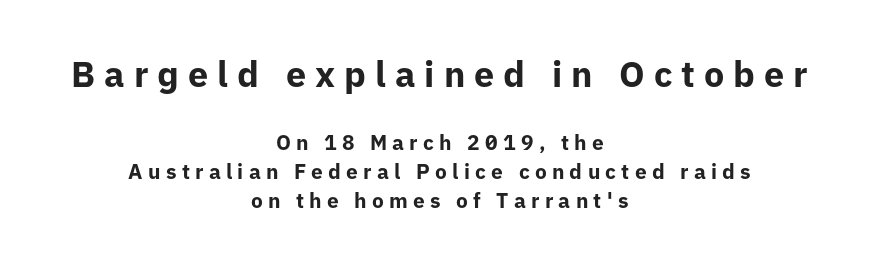
Q: Is the text bold? A: Yes.
Q: Is the text italic (slanted)? A: No, it is upright.
Q: Is the typeface a serif or a sans-serif typeface? A: Sans-serif.
Q: Is the text underlined? A: No.
Q: How is the paragraph aligned? A: Centered.
Q: Is the spacing between letters normal or unusually wide? A: Unusually wide.
Q: Is the spacing between lines tight, normal or loose? A: Normal.
Q: Which block of text is set in a larger size, the first (top) or the second (bottom)? A: The first (top) one.
Q: Width (condensed, normal, or wide)? A: Normal.
Q: Stroke contrast? A: Low.
Q: x-height? A: Medium.
Q: Monospaced? A: No.
